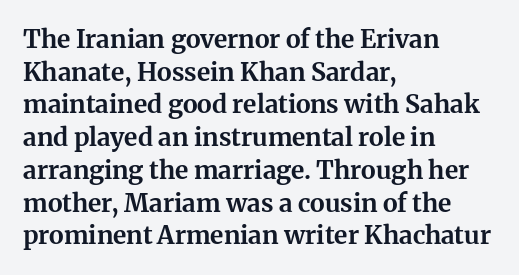
The image shows 25 px bold type, upright; set left-aligned, normal line spacing (1.31x), normal letter spacing, not underlined.
